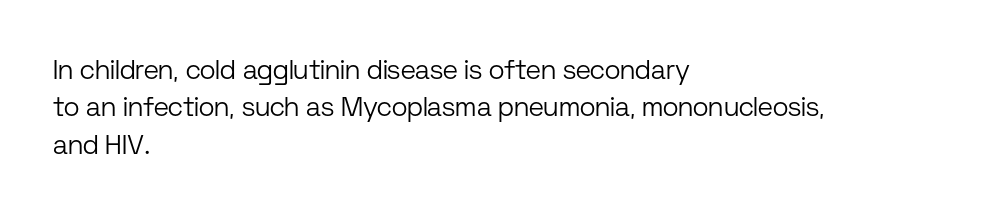
Interline gaps are of average width in this sample. Inter-character spacing is left at the font's built-in metrics. If you drew a line through each stem, it would be perfectly vertical. Words float on clear page, feet unadorned. Each line starts at the same left margin while the right side varies.
